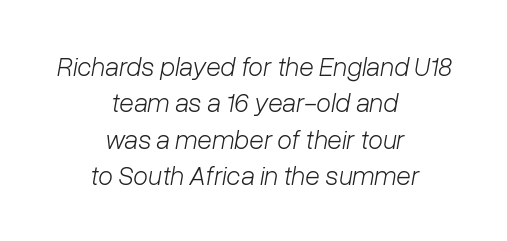
The image shows 27 px text type, italic (leaning right); set centered, normal line spacing (1.35x), normal letter spacing, not underlined.
